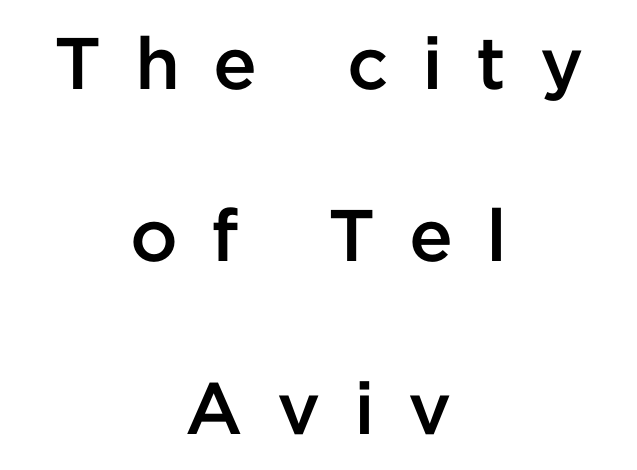
Just letters on the line, the space beneath them empty. Posture: upright roman. Is the type bold? Partly — it's a semibold, heavier than regular but not fully bold. Think of a printed novel: that variable character pitch is what you see here. Horizontal alignment here is central, giving a formal, balanced look. The type family on display is of the sans-serif kind.
